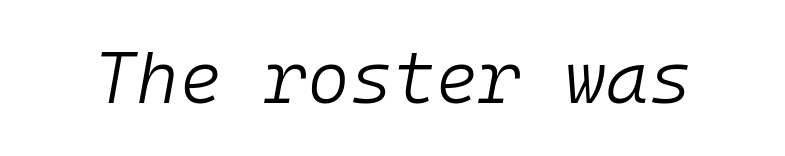
Q: Is the text bold? A: No.
Q: Is the text italic (slanted)? A: Yes, it leans right by about 10 degrees.
Q: Is the text underlined? A: No.
Q: Is the spacing between letters normal or unusually wide? A: Normal.
Q: Width (condensed, normal, or wide)? A: Normal.
Q: Stroke contrast? A: Low.
Q: x-height? A: Medium.
Q: Monospaced? A: Yes.
